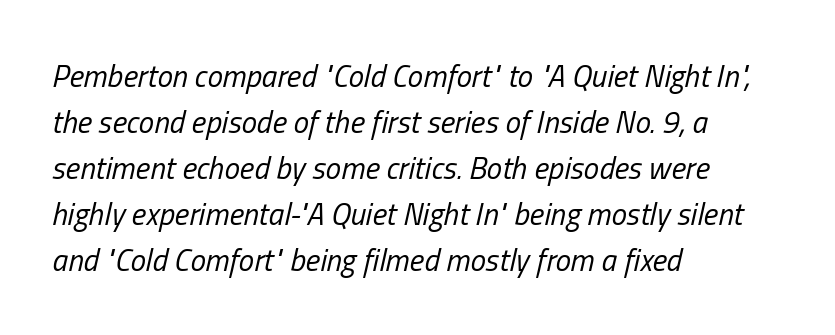
{"italic": "yes", "lean": "right", "slant_degrees": 13, "bold": "no", "weight": "regular", "width": "condensed", "stroke_contrast": "low", "x_height": "medium", "monospaced": "no", "underline": "no", "align": "left", "line_spacing": "normal", "line_spacing_ratio": 1.48, "letter_spacing": "normal", "letter_spacing_em": 0.0, "glyph_px": 31}
